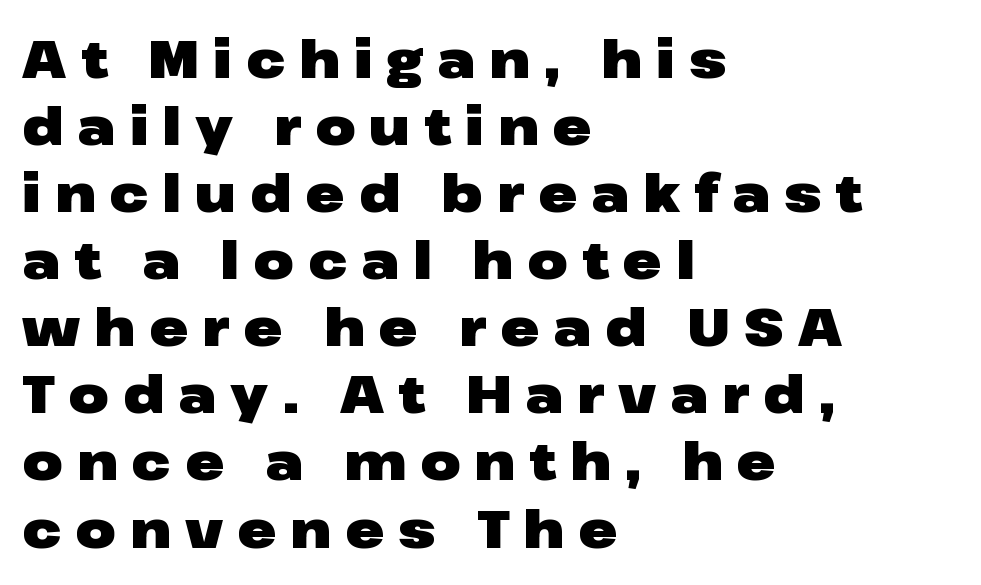
Q: Is the text bold? A: Yes.
Q: Is the text italic (slanted)? A: No, it is upright.
Q: Is the typeface a serif or a sans-serif typeface? A: Sans-serif.
Q: Is the text underlined? A: No.
Q: How is the paragraph aligned? A: Left-aligned.
Q: Is the spacing between letters normal or unusually wide? A: Unusually wide.
Q: Is the spacing between lines tight, normal or loose? A: Normal.
Q: Width (condensed, normal, or wide)? A: Wide.
Q: Stroke contrast? A: Low.
Q: x-height? A: Medium.
Q: Monospaced? A: No.
